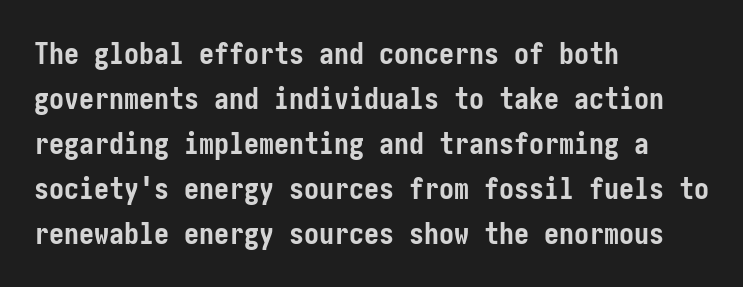
The image shows 30 px semibold, condensed sans-serif type, upright; set left-aligned, normal line spacing (1.5x), normal letter spacing, not underlined; low stroke contrast and a medium x-height.
